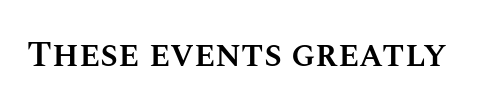
Q: Is the text bold? A: Semi-bold.
Q: Is the text italic (slanted)? A: No, it is upright.
Q: Is the text underlined? A: No.
Q: Is the spacing between letters normal or unusually wide? A: Normal.
Q: Width (condensed, normal, or wide)? A: Normal.
Q: Stroke contrast? A: Medium.
Q: x-height? A: Large.
Q: Monospaced? A: No.
